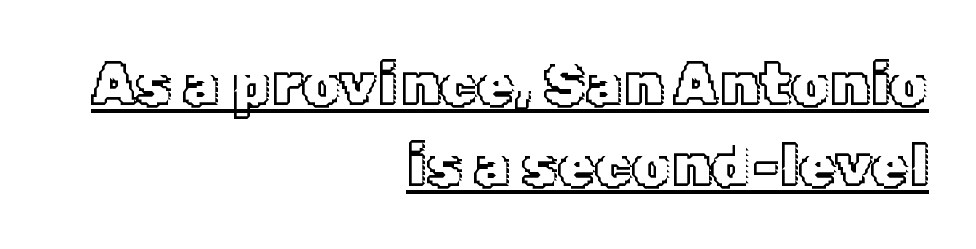
Alignment: flush right. You could not count columns in this text — the font is proportionally spaced. The lettering holds an erect, upright posture throughout. The leading is moderate, giving the passage an even texture. The type is set solid horizontally, with unmodified tracking.
